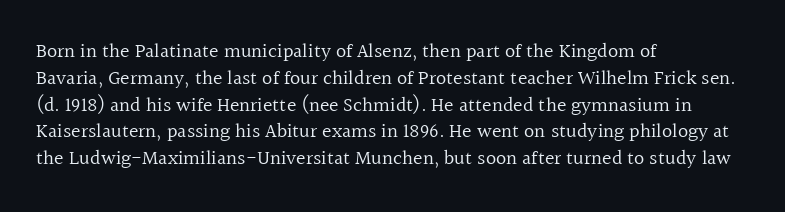
Unlike italic type, these characters show no tilt at all. Honestly, there is no underline to notice here at all. The ragged edge is on the right, which tells us the setting is flush left. Tracking here is standard; glyphs follow each other at the usual distance.
